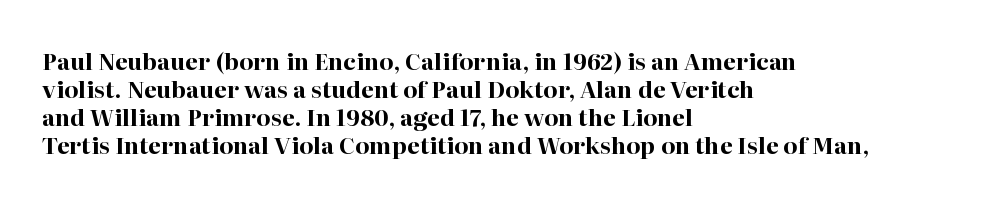
{"italic": "no", "bold": "yes", "underline": "no", "align": "left", "line_spacing_ratio": 1.22, "letter_spacing": "normal", "letter_spacing_em": 0.0, "glyph_px": 23}
